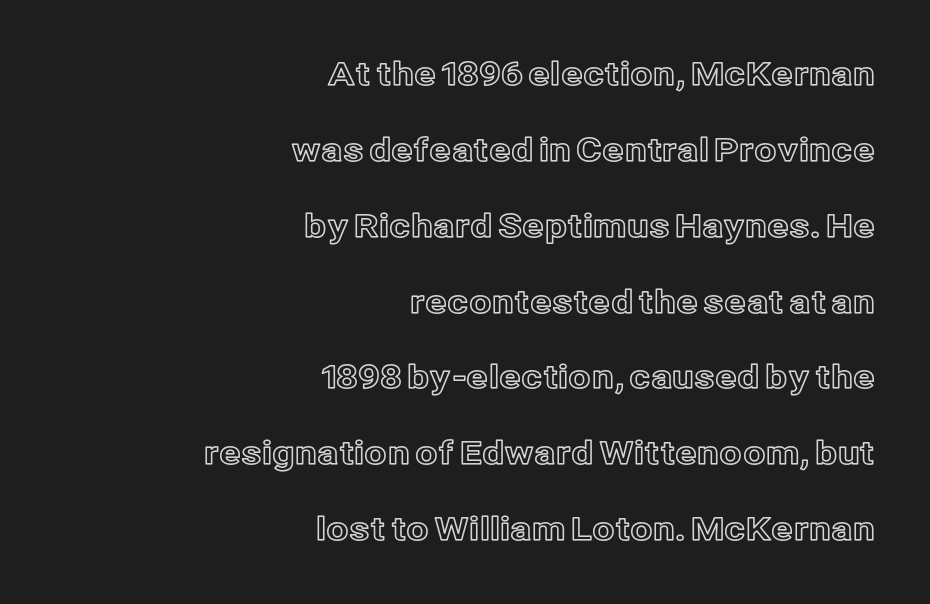
Which margin do the lines hug? The right one — the left edge is uneven. A bare baseline throughout the passage. The letters advance in unequal steps, a hallmark of proportional type. Compared with typical body copy, the letter spacing here is the same. Whoever set this chose breathing room over compactness in the vertical rhythm.
